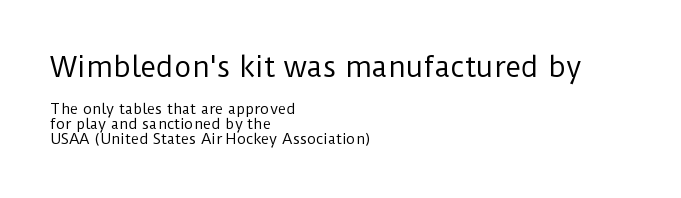
This rendering leaves character spacing at its baseline value. Horizontally, the lines are justified to the leading edge only. The leading is snug, giving the passage a crowded texture. The composition opens big and finishes small. The font's upright variant was chosen for this text. Stroke mass is kept to a normal reading level or below.
